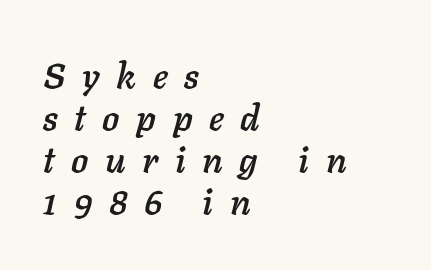
The image shows 36 px text type, italic (leaning right); set left-aligned, line spacing 1.17x, unusually wide letter spacing (+0.46 em), not underlined; low stroke contrast and a medium x-height.
